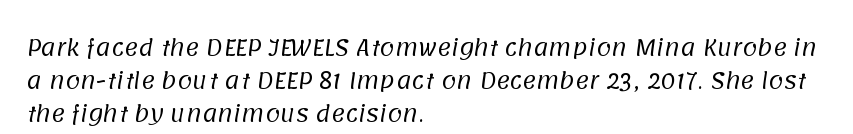
Quick note: underline off. Spacing between characters is what you'd get straight out of the box. Casual observation: everything's shoved over to the left. What's the leading like? Ordinary, nothing unusual. Stroke mass is kept to a normal reading level or below.
